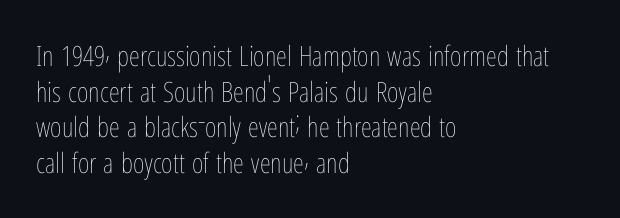
Q: Is the text bold? A: No.
Q: Is the text italic (slanted)? A: No, it is upright.
Q: Is the text underlined? A: No.
Q: How is the paragraph aligned? A: Left-aligned.
Q: Is the spacing between letters normal or unusually wide? A: Normal.
Q: Is the spacing between lines tight, normal or loose? A: Normal.
Q: Width (condensed, normal, or wide)? A: Condensed.
Q: Stroke contrast? A: Low.
Q: x-height? A: Medium.
Q: Monospaced? A: No.
